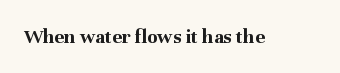
{"italic": "no", "bold": "yes", "underline": "no", "letter_spacing": "normal", "letter_spacing_em": 0.0, "glyph_px": 21}
